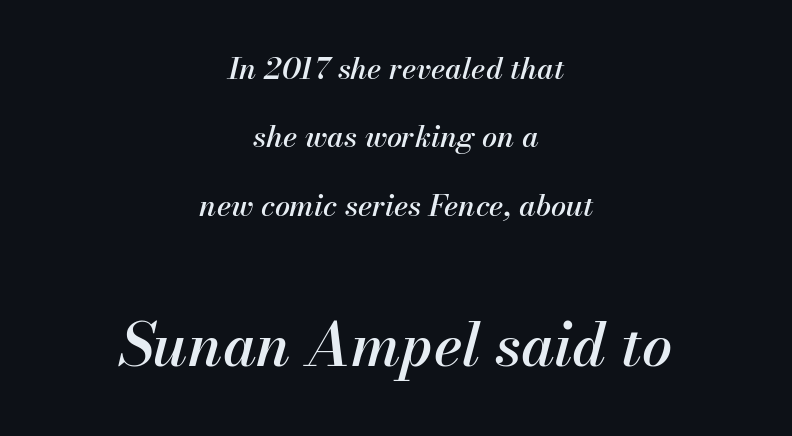
The image shows 60 px text type, italic (leaning right); set centered, loose line spacing (2.28x), normal letter spacing, not underlined; the second (bottom) block is 2.0x larger; medium stroke contrast and a small x-height.
